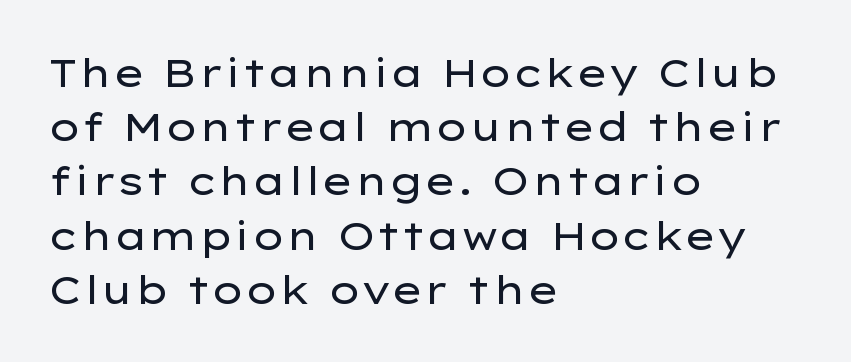
{"serif": "no", "italic": "no", "bold": "no", "weight": "regular", "width": "wide", "stroke_contrast": "low", "x_height": "medium", "monospaced": "no", "underline": "no", "align": "left", "line_spacing": "normal", "line_spacing_ratio": 1.39, "letter_spacing": "normal", "letter_spacing_em": 0.0, "glyph_px": 39}
